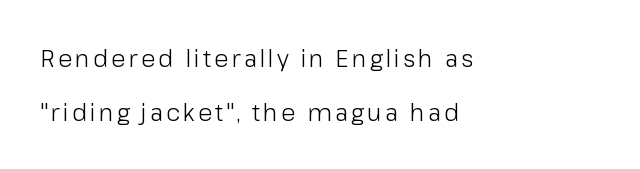
Q: Is the text bold? A: No.
Q: Is the text italic (slanted)? A: No, it is upright.
Q: Is the text underlined? A: No.
Q: How is the paragraph aligned? A: Left-aligned.
Q: Is the spacing between lines tight, normal or loose? A: Loose.
